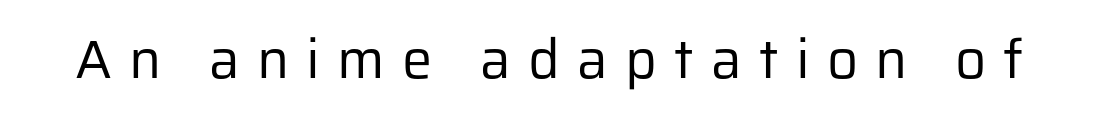
The image shows 54 px regular-weight sans-serif type, upright; set unusually wide letter spacing (+0.32 em), not underlined; low stroke contrast and a medium x-height.
